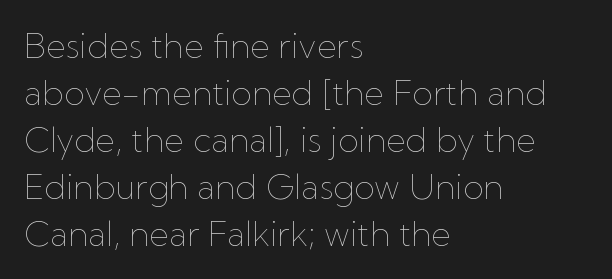
The image shows 34 px thin type, upright; set left-aligned, normal line spacing (1.38x), normal letter spacing, not underlined; low stroke contrast and a medium x-height.
